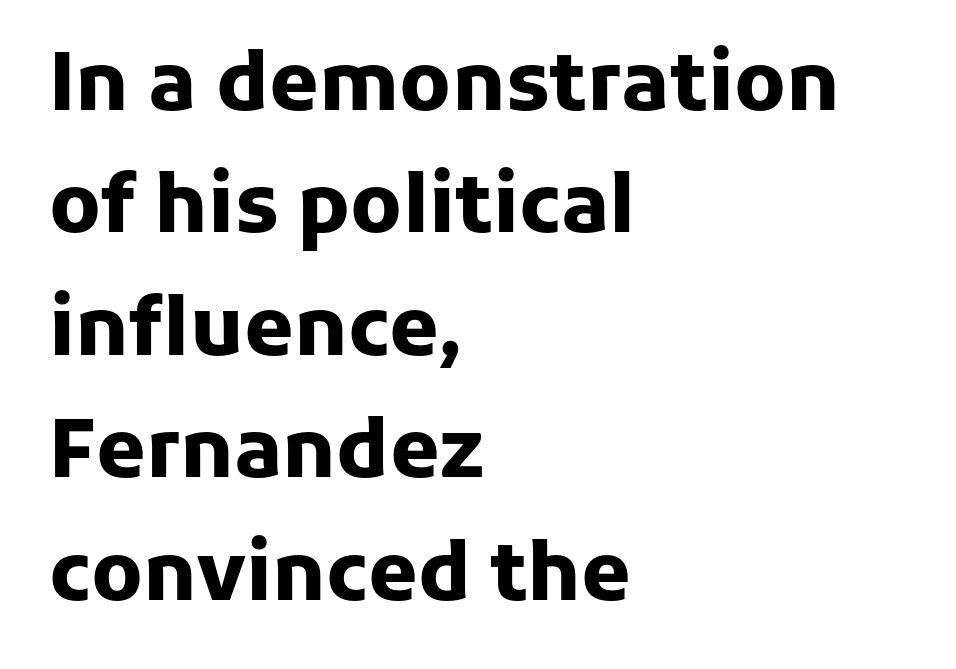
Q: Is the text bold? A: Yes.
Q: Is the text italic (slanted)? A: No, it is upright.
Q: Is the typeface a serif or a sans-serif typeface? A: Sans-serif.
Q: Is the text underlined? A: No.
Q: How is the paragraph aligned? A: Left-aligned.
Q: Is the spacing between letters normal or unusually wide? A: Normal.
Q: Is the spacing between lines tight, normal or loose? A: Normal.
Q: Width (condensed, normal, or wide)? A: Normal.
Q: Stroke contrast? A: Low.
Q: x-height? A: Medium.
Q: Monospaced? A: No.
